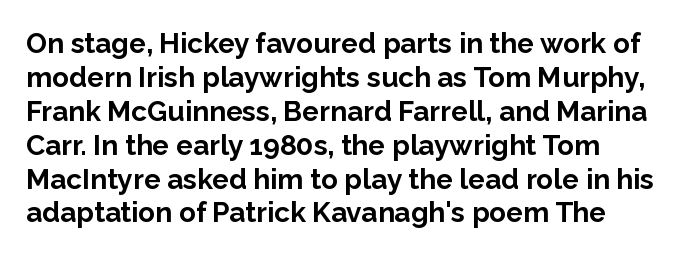
Proportional: the letters do not fall into vertical columns. The type sits square on the baseline with zero lean. Reading down the block, your eye returns to a fixed left position each line. Just letters on the line, the space beneath them empty. Nobody touched the tracking dial on this one.
